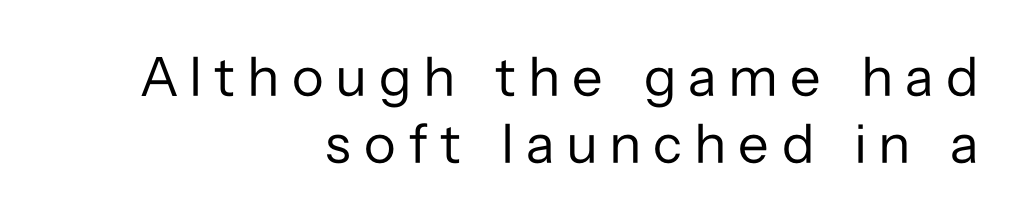
Q: Is the text bold? A: No.
Q: Is the text italic (slanted)? A: No, it is upright.
Q: Is the typeface a serif or a sans-serif typeface? A: Sans-serif.
Q: Is the text underlined? A: No.
Q: How is the paragraph aligned? A: Right-aligned.
Q: Is the spacing between letters normal or unusually wide? A: Unusually wide.
Q: Width (condensed, normal, or wide)? A: Normal.
Q: Stroke contrast? A: Low.
Q: x-height? A: Medium.
Q: Monospaced? A: No.
